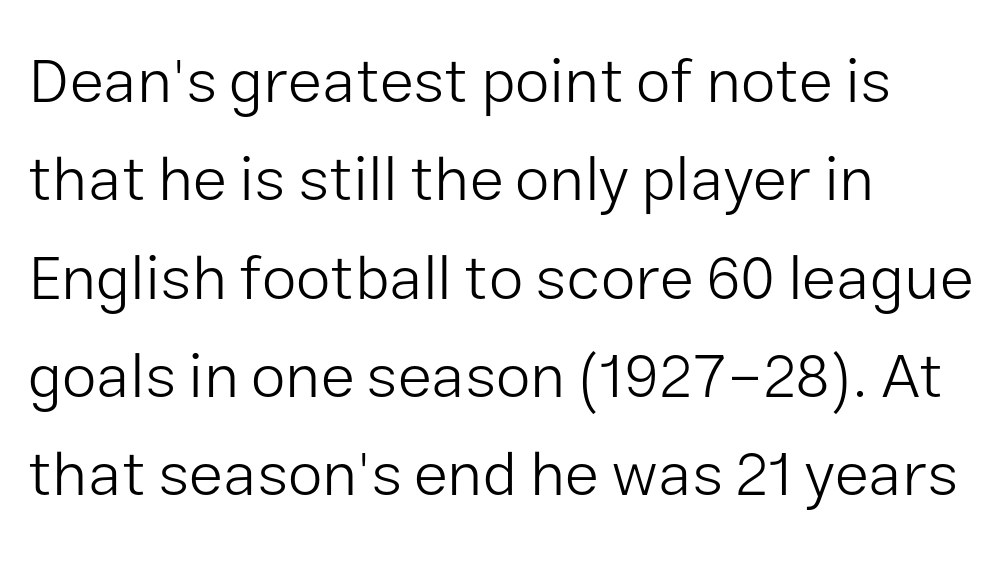
The image shows 63 px light sans-serif type, upright; set left-aligned, normal line spacing (1.56x), normal letter spacing, not underlined; low stroke contrast and a medium x-height.
